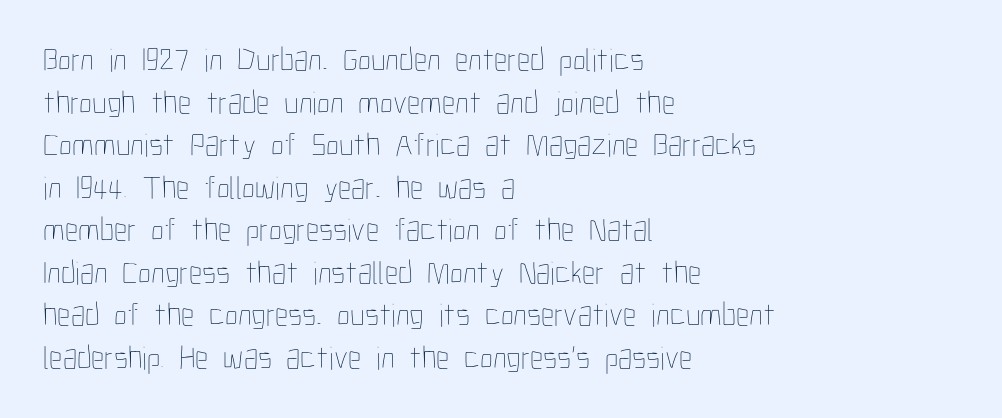
{"italic": "no", "bold": "no", "weight": "thin", "width": "condensed", "stroke_contrast": "low", "x_height": "medium", "monospaced": "no", "underline": "no", "align": "left", "line_spacing": "normal", "line_spacing_ratio": 1.29, "letter_spacing": "normal", "letter_spacing_em": 0.0, "glyph_px": 33}
